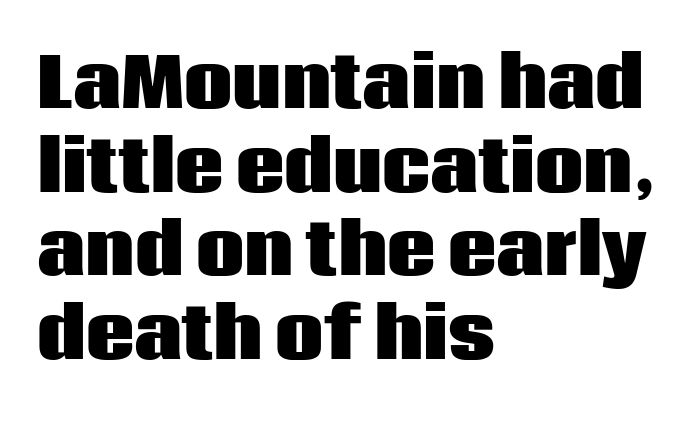
The image shows 68 px heavy sans-serif type, upright; set left-aligned, line spacing 1.23x, normal letter spacing, not underlined; low stroke contrast and a large x-height.
